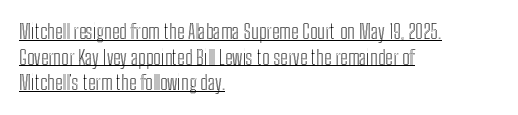
The image shows 20 px text type, upright; set left-aligned, normal line spacing (1.28x), normal letter spacing, underlined.
